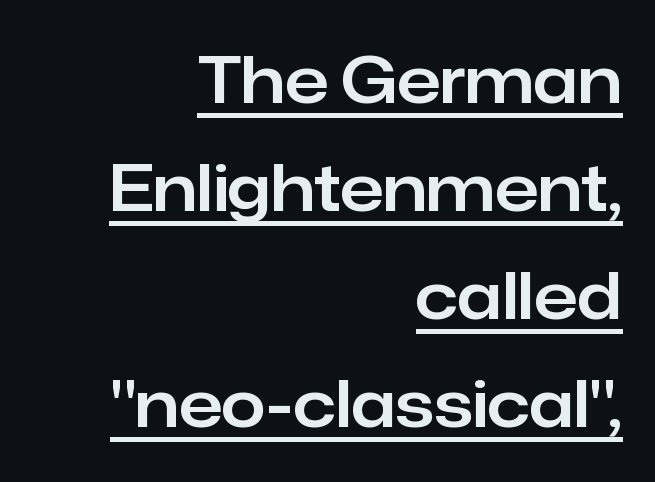
Q: Is the text italic (slanted)? A: No, it is upright.
Q: Is the typeface a serif or a sans-serif typeface? A: Sans-serif.
Q: Is the text underlined? A: Yes.
Q: How is the paragraph aligned? A: Right-aligned.
Q: Is the spacing between letters normal or unusually wide? A: Normal.
Q: Is the spacing between lines tight, normal or loose? A: Normal.
Q: Width (condensed, normal, or wide)? A: Normal.
Q: Stroke contrast? A: Low.
Q: x-height? A: Medium.
Q: Monospaced? A: No.
